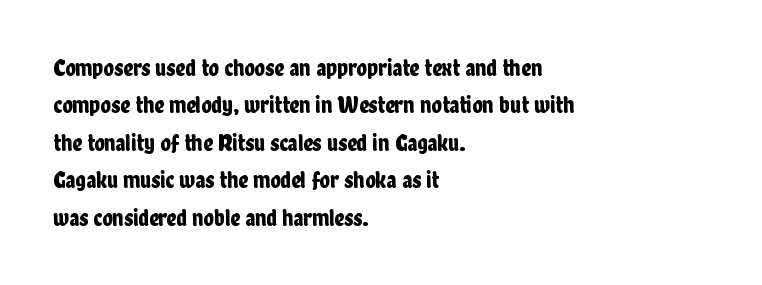
Q: Is the text italic (slanted)? A: No, it is upright.
Q: Is the text underlined? A: No.
Q: How is the paragraph aligned? A: Left-aligned.
Q: Is the spacing between letters normal or unusually wide? A: Normal.
Q: Is the spacing between lines tight, normal or loose? A: Normal.
